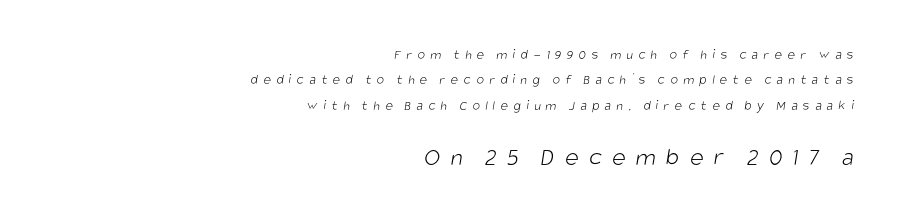
Q: Is the text bold? A: No.
Q: Is the text underlined? A: No.
Q: How is the paragraph aligned? A: Right-aligned.
Q: Is the spacing between letters normal or unusually wide? A: Unusually wide.
Q: Which block of text is set in a larger size, the first (top) or the second (bottom)? A: The second (bottom) one.
